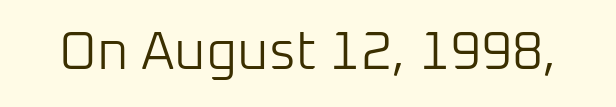
The image shows 54 px light sans-serif type, upright; set normal letter spacing, not underlined; low stroke contrast and a medium x-height.
